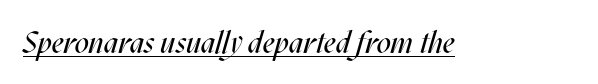
What decoration does the sample have? An underline. Think of a printed novel: that variable character pitch is what you see here. What stands out about the letter spacing? Nothing — it is the standard amount. The typography opts for an oblique posture over an upright one. Bold? No — there's no thickening of the strokes.
